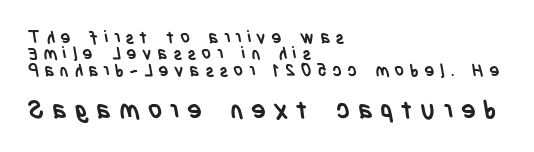
Words appear elongated and porous because spacing is wide. Block two is the big one; block one sits smaller above it. The area under the type is left untouched. Students, observe: this is what under-led, compact text looks like. Casual observation: everything's shoved over to the left.
